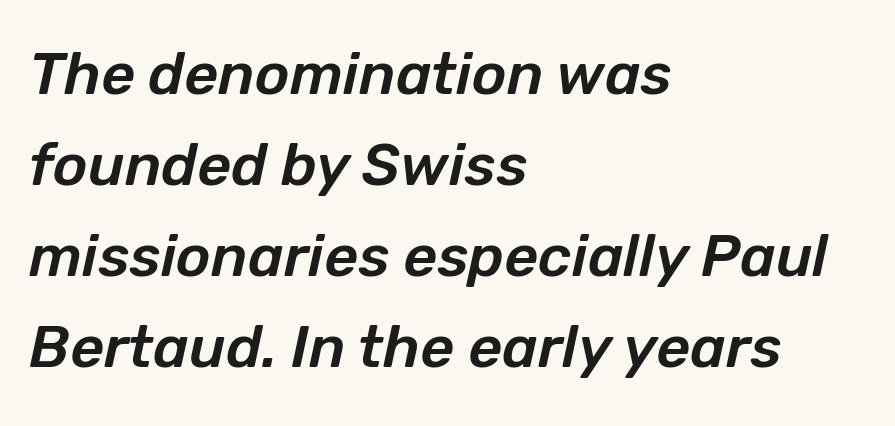
Q: Is the text italic (slanted)? A: Yes, it leans right by about 12 degrees.
Q: Is the text underlined? A: No.
Q: How is the paragraph aligned? A: Left-aligned.
Q: Is the spacing between letters normal or unusually wide? A: Normal.
Q: Is the spacing between lines tight, normal or loose? A: Normal.
Q: Width (condensed, normal, or wide)? A: Normal.
Q: Stroke contrast? A: Low.
Q: x-height? A: Medium.
Q: Monospaced? A: No.
